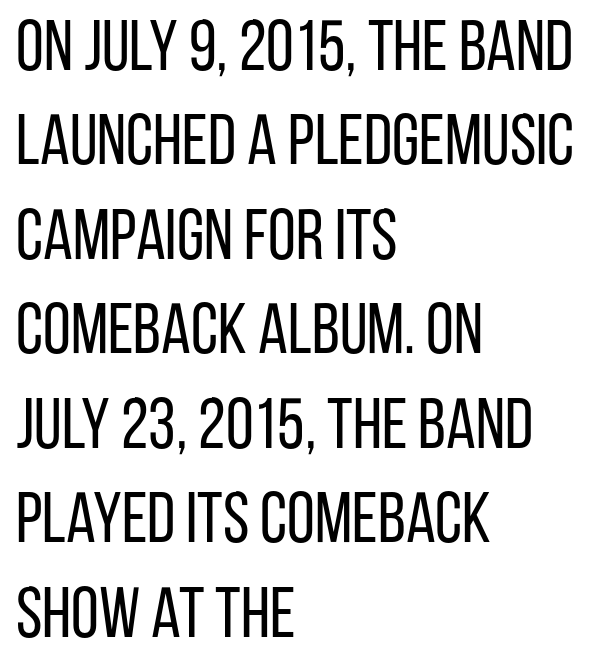
No extra ink here — the face is not bold. The face used here is rendered with its standard letterfit. Underline: absent. Designer's note — italics off, roman on. What kind of face is this? One without serifs — a sans. Teacher's note: observe the even left margin — that is flush-left alignment.
